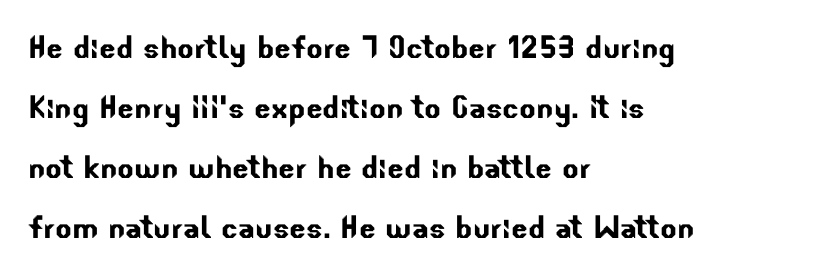
Q: Is the typeface a serif or a sans-serif typeface? A: Sans-serif.
Q: Is the text underlined? A: No.
Q: How is the paragraph aligned? A: Left-aligned.
Q: Is the spacing between letters normal or unusually wide? A: Normal.
Q: Is the spacing between lines tight, normal or loose? A: Normal.
Q: Width (condensed, normal, or wide)? A: Normal.
Q: Stroke contrast? A: Low.
Q: x-height? A: Small.
Q: Monospaced? A: No.
